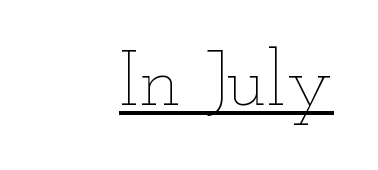
On a weight scale, this lands at 450 or below. Each letter keeps its own natural width here, so spacing adapts to shape. Students, note that the glyphs here touch the page at normal intervals. The passage is arranged like a letterhead date or caption credit — flush right.
